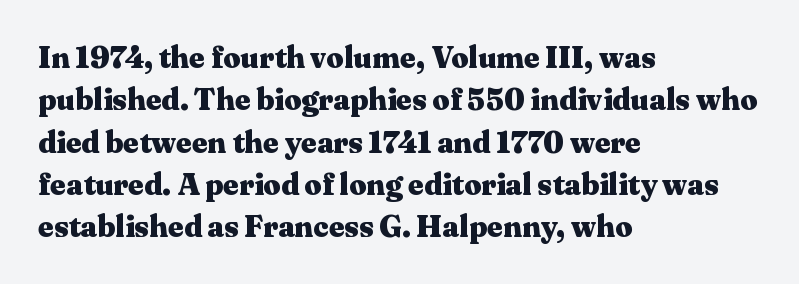
Horizontal bands of white between lines are of average thickness. Posture: straight, roman, zero tilt. Short and long lines alike share a common starting point at left. Look at the bottom of the vertical strokes: they flare into serifs here. Summary of weight: heavy, a full bold. Look at the tracking — it's just the regular setting, nothing added.
